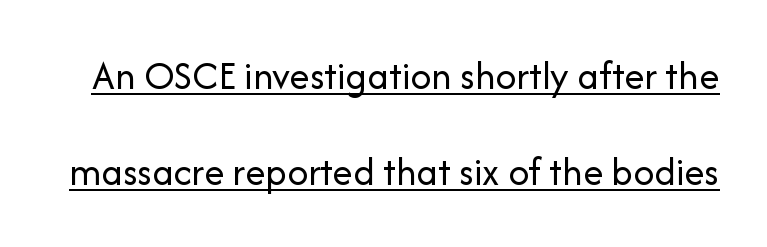
Q: Is the text bold? A: No.
Q: Is the text italic (slanted)? A: No, it is upright.
Q: Is the typeface a serif or a sans-serif typeface? A: Sans-serif.
Q: Is the text underlined? A: Yes.
Q: Is the spacing between letters normal or unusually wide? A: Normal.
Q: Is the spacing between lines tight, normal or loose? A: Loose.
Q: Width (condensed, normal, or wide)? A: Normal.
Q: Stroke contrast? A: Low.
Q: x-height? A: Medium.
Q: Monospaced? A: No.
